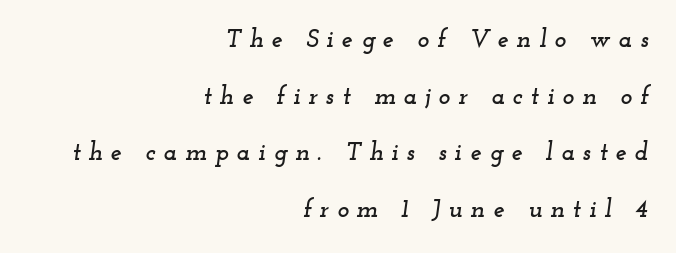
Q: Is the text italic (slanted)? A: Yes, it leans right by about 12 degrees.
Q: Is the text underlined? A: No.
Q: How is the paragraph aligned? A: Right-aligned.
Q: Is the spacing between letters normal or unusually wide? A: Unusually wide.
Q: Is the spacing between lines tight, normal or loose? A: Loose.
